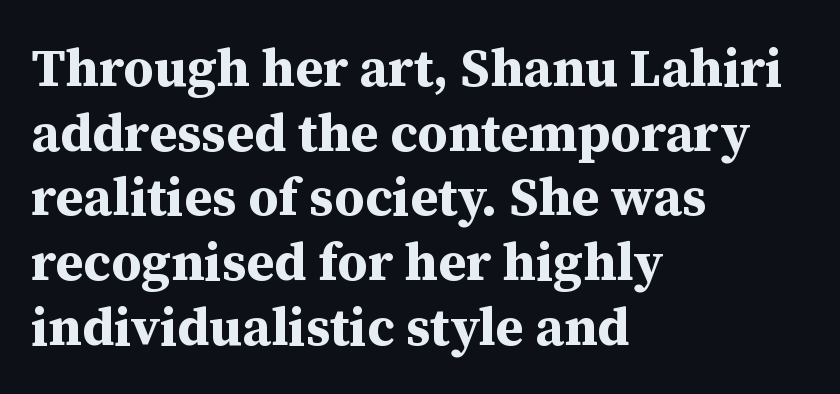
The area under the type is left untouched. What stands out about the letter spacing? Nothing — it is the standard amount. Look at the bottom of the vertical strokes: they flare into serifs here. The text block is weighted toward the left margin, trailing off unevenly rightward.
